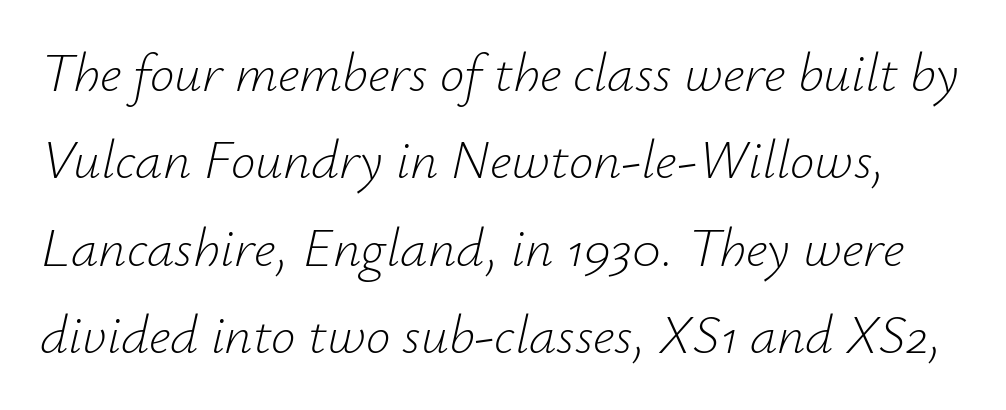
Q: Is the text bold? A: No.
Q: Is the text italic (slanted)? A: Yes, it leans right by about 12 degrees.
Q: Is the text underlined? A: No.
Q: Is the spacing between letters normal or unusually wide? A: Normal.
Q: Is the spacing between lines tight, normal or loose? A: Normal.
Q: Width (condensed, normal, or wide)? A: Normal.
Q: Stroke contrast? A: Low.
Q: x-height? A: Small.
Q: Monospaced? A: No.
